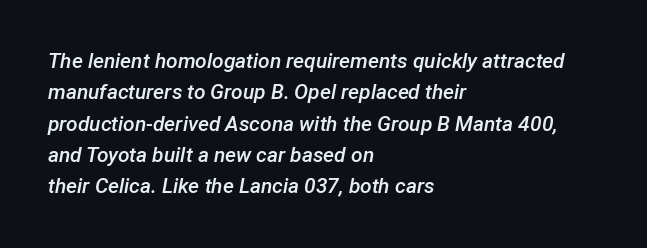
Every letter is mildly thick-stroked: semibold rather than bold. Regarding leading, the lines here are spaced in the standard way. The lettering tilts uniformly, giving the passage an italic look. These lines are set flush left with a ragged right edge. Check the space under the baseline: it is left empty.
